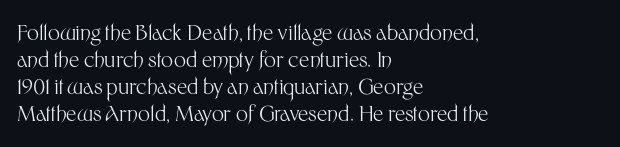
The passage shown is not underscored anywhere. Summary of vertical rhythm: regular, with standard interline spacing. The rag falls on the right side of this text block. Notice how the stems are strictly vertical — no italics here. Vertical stems look standard width or narrower in stroke.
